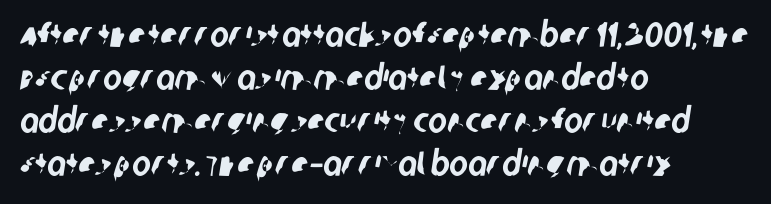
Q: Is the typeface a serif or a sans-serif typeface? A: Sans-serif.
Q: Is the text underlined? A: No.
Q: How is the paragraph aligned? A: Left-aligned.
Q: Is the spacing between letters normal or unusually wide? A: Normal.
Q: Width (condensed, normal, or wide)? A: Condensed.
Q: Stroke contrast? A: Low.
Q: x-height? A: Large.
Q: Monospaced? A: No.
